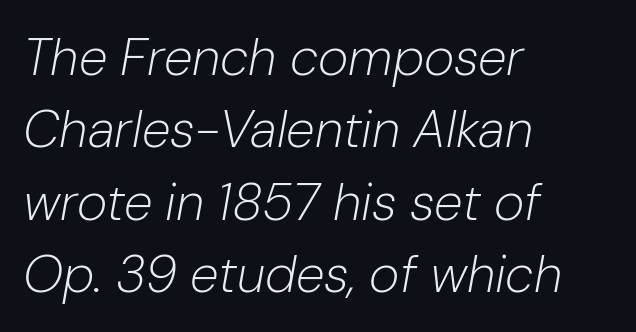
Q: Is the text bold? A: No.
Q: Is the text italic (slanted)? A: Yes, it leans right by about 10 degrees.
Q: Is the text underlined? A: No.
Q: How is the paragraph aligned? A: Left-aligned.
Q: Is the spacing between letters normal or unusually wide? A: Normal.
Q: Is the spacing between lines tight, normal or loose? A: Normal.
Q: Width (condensed, normal, or wide)? A: Normal.
Q: Stroke contrast? A: Low.
Q: x-height? A: Medium.
Q: Monospaced? A: No.
